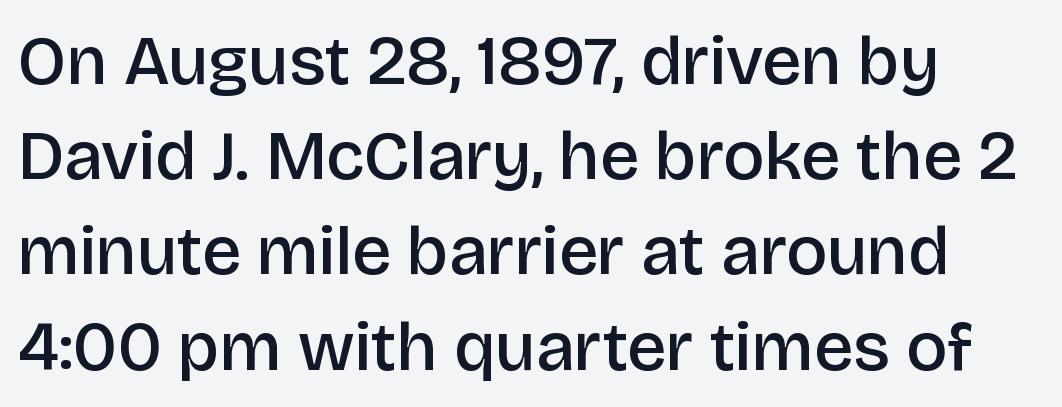
{"serif": "no", "italic": "no", "bold": "semi", "weight": "semibold", "width": "normal", "stroke_contrast": "low", "x_height": "large", "monospaced": "no", "underline": "no", "align": "left", "line_spacing": "normal", "line_spacing_ratio": 1.36, "letter_spacing": "normal", "letter_spacing_em": 0.0, "glyph_px": 70}
